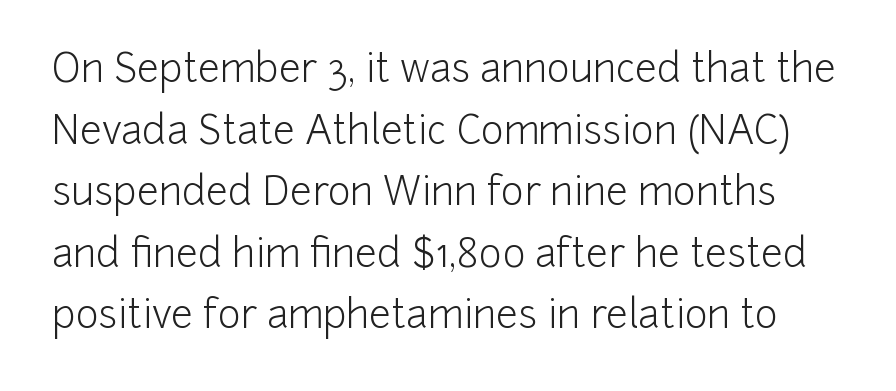
{"serif": "no", "italic": "no", "bold": "no", "weight": "light", "width": "normal", "stroke_contrast": "low", "x_height": "medium", "monospaced": "no", "underline": "no", "line_spacing": "normal", "line_spacing_ratio": 1.58, "letter_spacing": "normal", "letter_spacing_em": 0.0, "glyph_px": 39}
